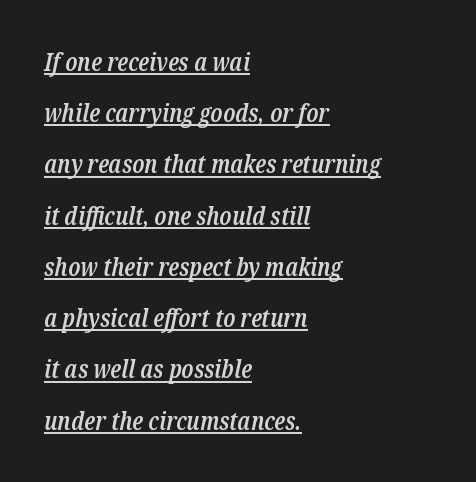
The image shows 25 px text type, italic (leaning right); set left-aligned, loose line spacing (2.05x), normal letter spacing, underlined.
